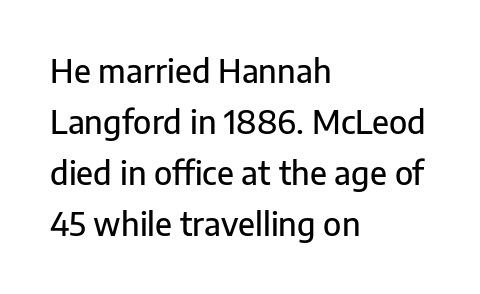
Q: Is the text italic (slanted)? A: No, it is upright.
Q: Is the typeface a serif or a sans-serif typeface? A: Sans-serif.
Q: Is the text underlined? A: No.
Q: How is the paragraph aligned? A: Left-aligned.
Q: Is the spacing between letters normal or unusually wide? A: Normal.
Q: Is the spacing between lines tight, normal or loose? A: Normal.
Q: Width (condensed, normal, or wide)? A: Normal.
Q: Stroke contrast? A: Low.
Q: x-height? A: Medium.
Q: Monospaced? A: No.
